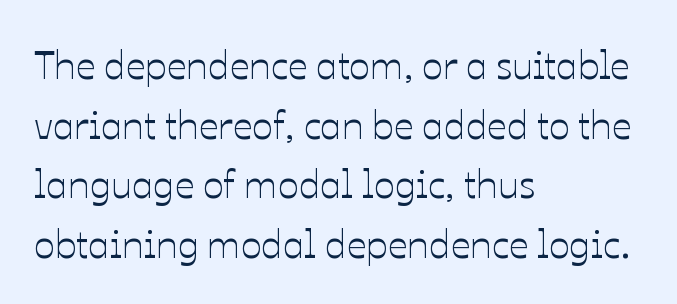
Q: Is the text italic (slanted)? A: No, it is upright.
Q: Is the text underlined? A: No.
Q: How is the paragraph aligned? A: Left-aligned.
Q: Is the spacing between letters normal or unusually wide? A: Normal.
Q: Is the spacing between lines tight, normal or loose? A: Normal.
Q: Width (condensed, normal, or wide)? A: Normal.
Q: Stroke contrast? A: Low.
Q: x-height? A: Medium.
Q: Monospaced? A: No.
